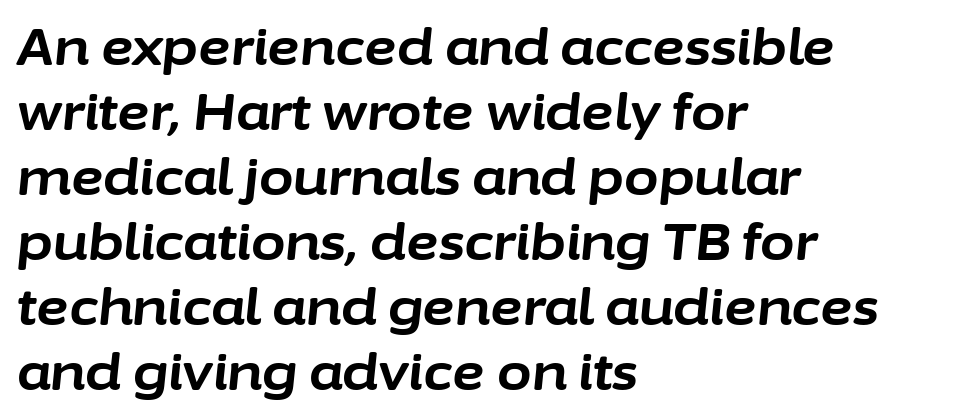
Q: Is the text bold? A: Yes.
Q: Is the text italic (slanted)? A: Yes, it leans right by about 6 degrees.
Q: Is the text underlined? A: No.
Q: How is the paragraph aligned? A: Left-aligned.
Q: Is the spacing between letters normal or unusually wide? A: Normal.
Q: Is the spacing between lines tight, normal or loose? A: Normal.
Q: Width (condensed, normal, or wide)? A: Normal.
Q: Stroke contrast? A: Low.
Q: x-height? A: Medium.
Q: Monospaced? A: No.
